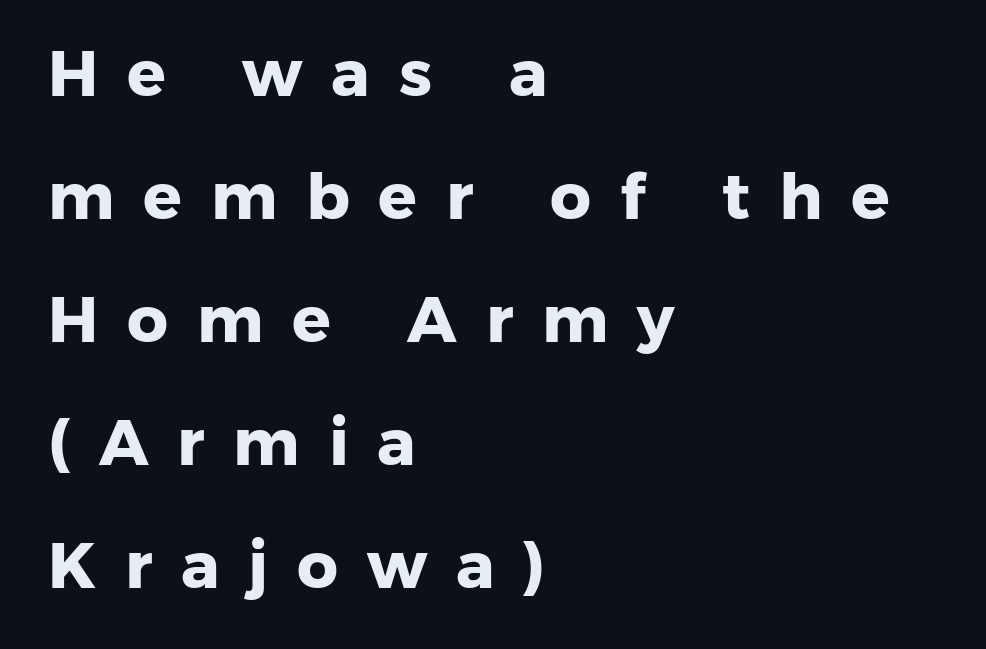
One glance says open: line gaps are wider than usual. Notice how the passage keeps a crisp vertical edge on the left only. Character widths vary here, with narrow letters taking less room than wide ones. The gap between lines stays unmarked. A typesetter would call this heavily tracked-out type.
